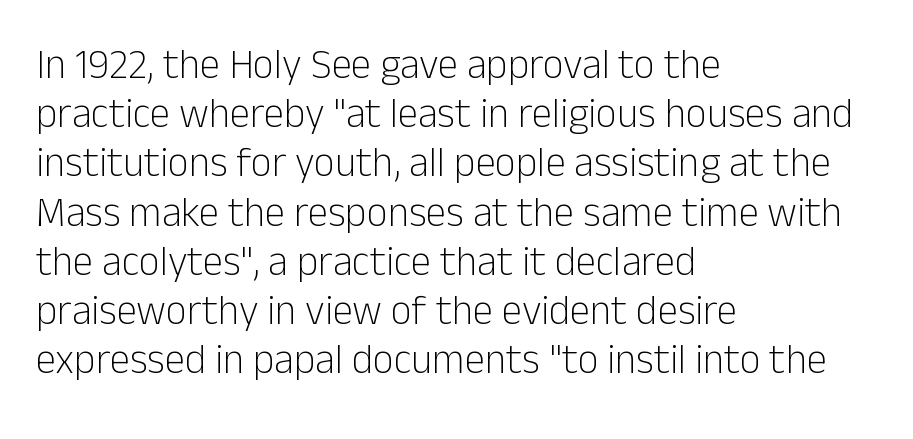
The image shows 41 px light sans-serif type, upright; set left-aligned, line spacing 1.2x, normal letter spacing, not underlined; low stroke contrast and a medium x-height.
